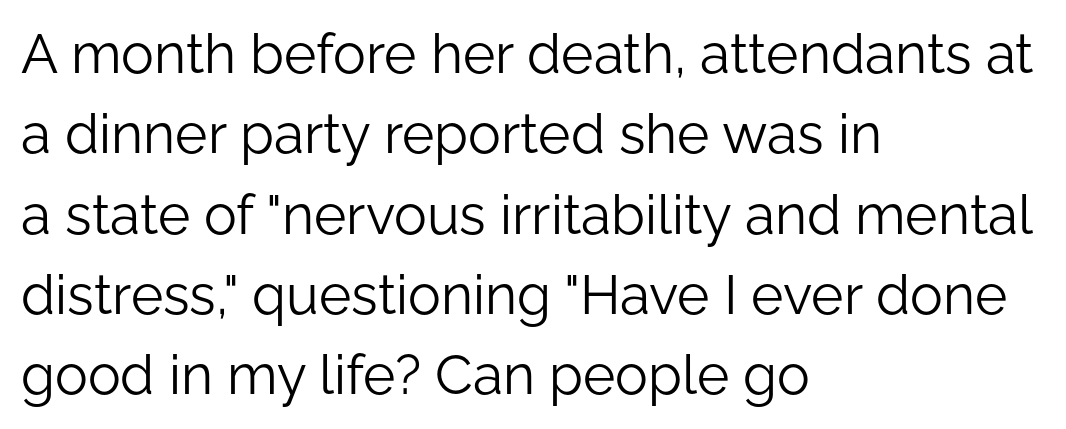
Here the glyphs are tracked normally, forming tight word shapes. On a weight scale, this lands at 450 or below. Each line starts at the same left margin while the right side varies. The zone under the glyphs is completely vacant. Think of a printed novel: that variable character pitch is what you see here. Are there feet on the stems? There aren't — it's a sans.
